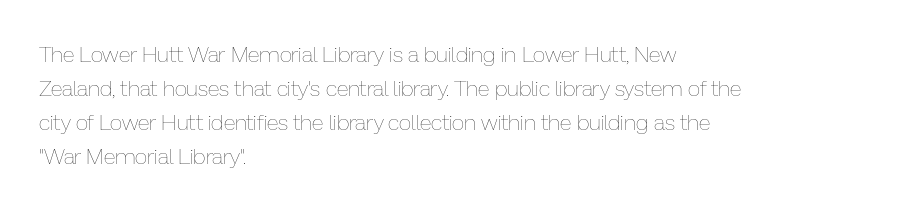
Caption: multi-line text, flush left, ragged right. Rendered with straight, roman letterforms. Beneath every word, the page is bare. Weight: not bold — regular or lighter. Nobody touched the tracking dial on this one. Vertically, the passage feels balanced, rows spaced as you'd expect.
